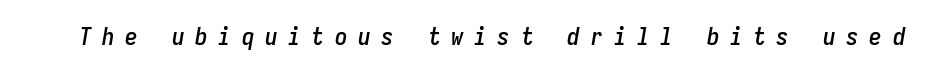
{"italic": "yes", "lean": "right", "slant_degrees": 9, "underline": "no", "letter_spacing": "wide", "letter_spacing_em": 0.43, "glyph_px": 25}
